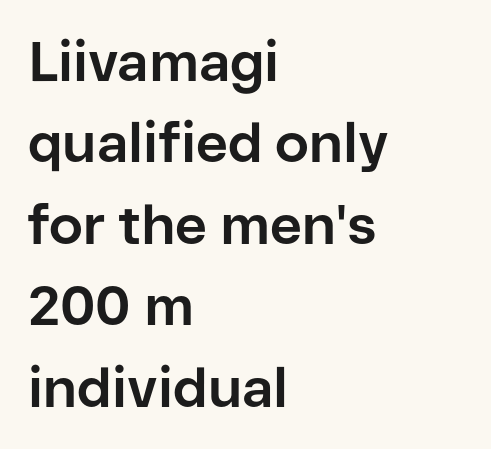
{"serif": "no", "italic": "no", "bold": "yes", "weight": "bold", "width": "normal", "stroke_contrast": "low", "x_height": "medium", "monospaced": "no", "underline": "no", "align": "left", "line_spacing": "normal", "line_spacing_ratio": 1.48, "letter_spacing": "normal", "letter_spacing_em": 0.0, "glyph_px": 55}
